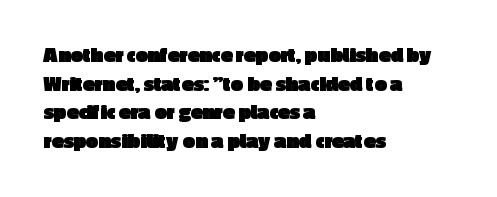
Q: Is the text bold? A: Yes.
Q: Is the text italic (slanted)? A: No, it is upright.
Q: Is the text underlined? A: No.
Q: How is the paragraph aligned? A: Left-aligned.
Q: Is the spacing between letters normal or unusually wide? A: Normal.
Q: Is the spacing between lines tight, normal or loose? A: Normal.
